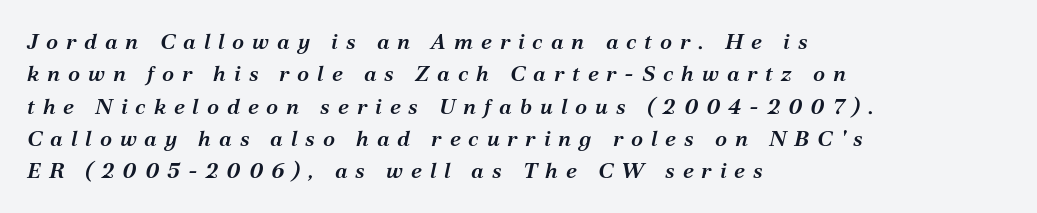
{"italic": "yes", "lean": "right", "slant_degrees": 12, "bold": "semi", "underline": "no", "align": "left", "line_spacing": "normal", "line_spacing_ratio": 1.47, "letter_spacing": "wide", "letter_spacing_em": 0.36, "glyph_px": 22}
